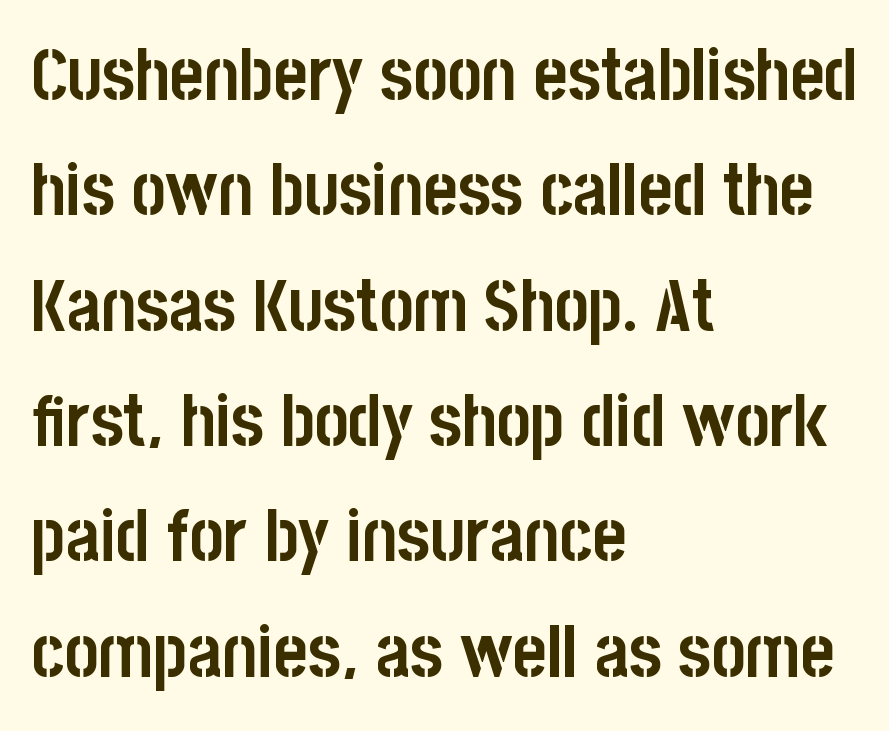
Q: Is the text bold? A: Yes.
Q: Is the text italic (slanted)? A: No, it is upright.
Q: Is the typeface a serif or a sans-serif typeface? A: Sans-serif.
Q: Is the text underlined? A: No.
Q: How is the paragraph aligned? A: Left-aligned.
Q: Is the spacing between letters normal or unusually wide? A: Normal.
Q: Is the spacing between lines tight, normal or loose? A: Normal.
Q: Width (condensed, normal, or wide)? A: Condensed.
Q: Stroke contrast? A: Low.
Q: x-height? A: Large.
Q: Monospaced? A: No.
